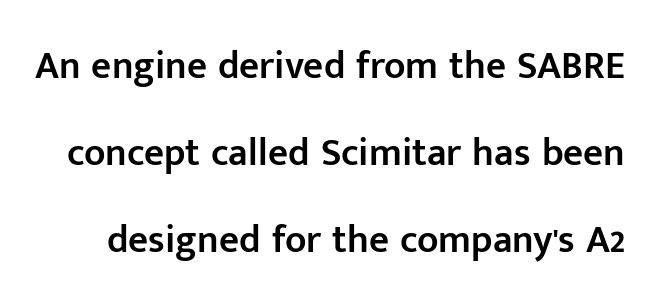
In terms of posture, this sample is upright. The font is running at a semibold setting, under full bold. Baseline-to-baseline distance is far greater than the letter height. Here the designer chose a conventional face with non-uniform glyph widths.
